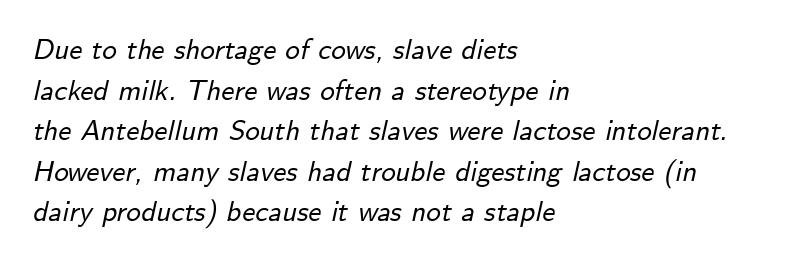
The typography opts for an oblique posture over an upright one. The type is set solid horizontally, with unmodified tracking. The string is rendered with underlining switched off. The designer left line spacing at the default. Horizontal alignment here is leftward, the default for most running prose. The letters advance in unequal steps, a hallmark of proportional type.
